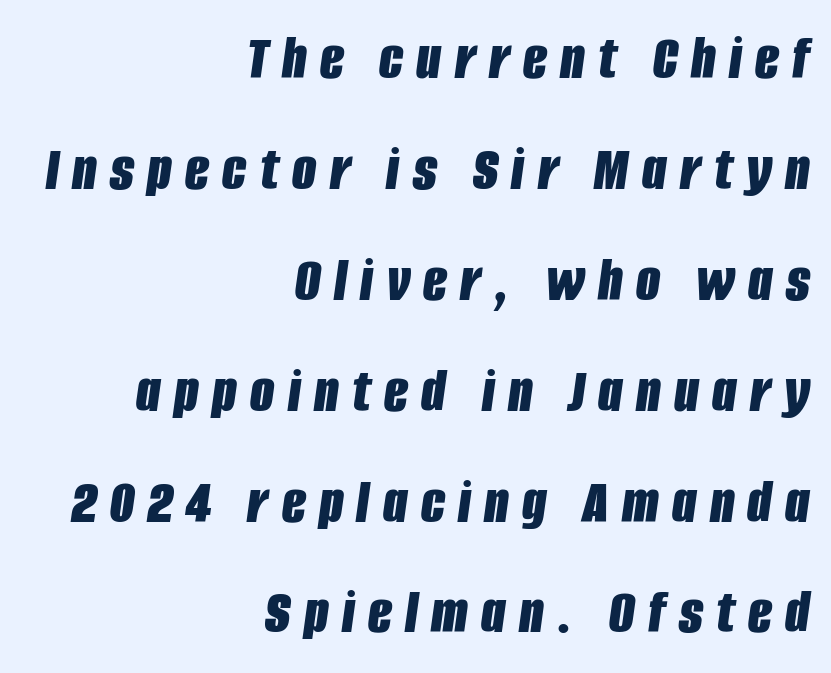
Q: Is the text bold? A: Yes.
Q: Is the text italic (slanted)? A: Yes, it leans right by about 8 degrees.
Q: Is the text underlined? A: No.
Q: How is the paragraph aligned? A: Right-aligned.
Q: Is the spacing between letters normal or unusually wide? A: Unusually wide.
Q: Width (condensed, normal, or wide)? A: Condensed.
Q: Stroke contrast? A: Low.
Q: x-height? A: Large.
Q: Monospaced? A: No.
